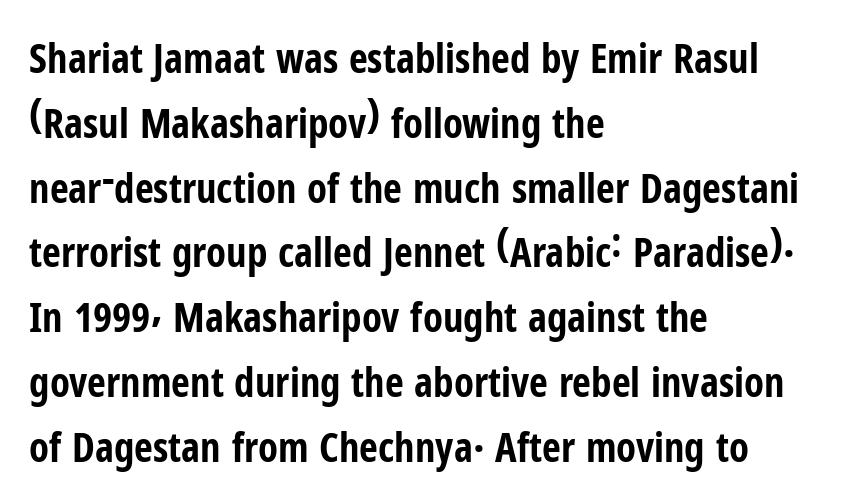
Nope, not italic — everything's standing straight. Each letter keeps its own natural width here, so spacing adapts to shape. Only glyphs here, with clear space below each row. Every row of glyphs begins at an identical x-position on the left.
